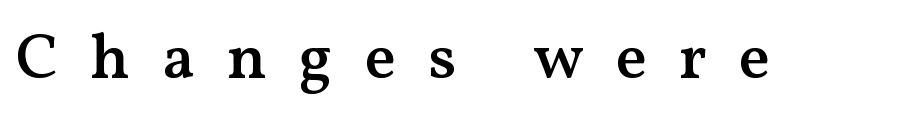
Q: Is the text bold? A: Semi-bold.
Q: Is the text italic (slanted)? A: No, it is upright.
Q: Is the typeface a serif or a sans-serif typeface? A: Serif.
Q: Is the text underlined? A: No.
Q: Is the spacing between letters normal or unusually wide? A: Unusually wide.
Q: Width (condensed, normal, or wide)? A: Normal.
Q: Stroke contrast? A: Medium.
Q: x-height? A: Medium.
Q: Monospaced? A: No.
